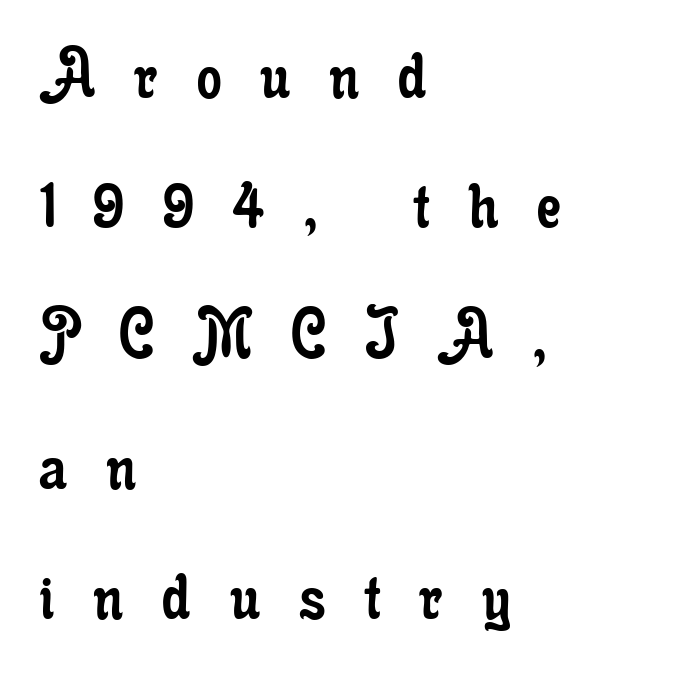
The image shows 78 px regular-weight, condensed serif type, upright; set left-aligned, normal line spacing (1.67x), unusually wide letter spacing (+0.5 em), not underlined; low stroke contrast and a small x-height.
